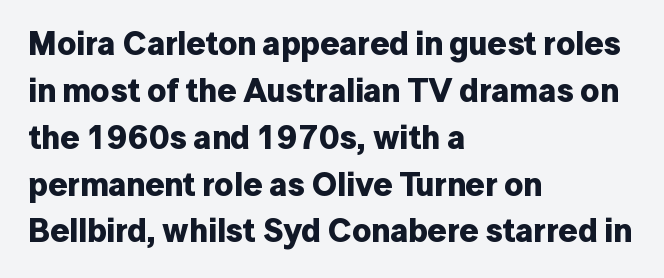
Q: Is the text bold? A: Yes.
Q: Is the text italic (slanted)? A: No, it is upright.
Q: Is the typeface a serif or a sans-serif typeface? A: Sans-serif.
Q: Is the text underlined? A: No.
Q: How is the paragraph aligned? A: Left-aligned.
Q: Is the spacing between letters normal or unusually wide? A: Normal.
Q: Is the spacing between lines tight, normal or loose? A: Normal.
Q: Width (condensed, normal, or wide)? A: Normal.
Q: Stroke contrast? A: Low.
Q: x-height? A: Medium.
Q: Monospaced? A: No.
